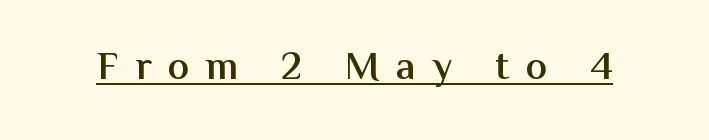
Q: Is the text bold? A: Semi-bold.
Q: Is the text italic (slanted)? A: No, it is upright.
Q: Is the typeface a serif or a sans-serif typeface? A: Sans-serif.
Q: Is the text underlined? A: Yes.
Q: Is the spacing between letters normal or unusually wide? A: Unusually wide.
Q: Width (condensed, normal, or wide)? A: Normal.
Q: Stroke contrast? A: Medium.
Q: x-height? A: Medium.
Q: Monospaced? A: No.
